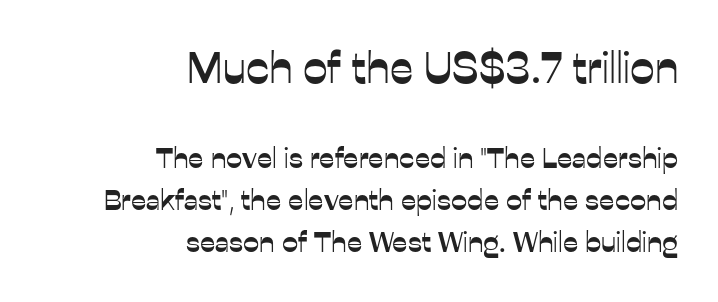
{"serif": "no", "italic": "no", "width": "normal", "stroke_contrast": "low", "x_height": "medium", "monospaced": "no", "underline": "no", "align": "right", "line_spacing": "normal", "line_spacing_ratio": 1.45, "letter_spacing": "normal", "letter_spacing_em": 0.0, "larger_block": "first", "size_ratio": 1.52, "glyph_px": 44}
